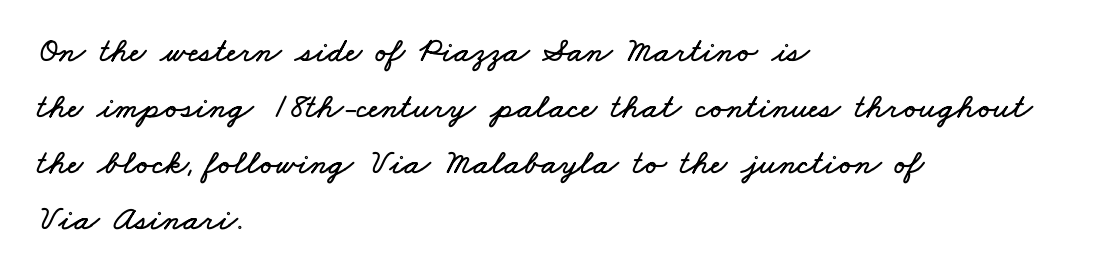
The space directly below the letters is spotless. The type is set solid horizontally, with unmodified tracking. Do the characters align in a grid? No, the font is proportional. Does the leading feel generous? No, just average. Compared with a centered layout, this one pins lines to the left instead.
